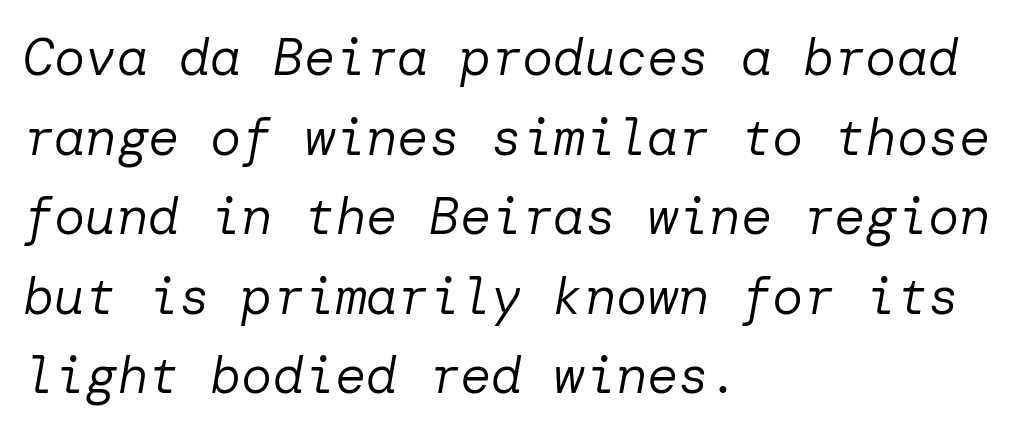
The image shows 52 px regular-weight type, italic (leaning right); set left-aligned, normal line spacing (1.53x), normal letter spacing, not underlined; low stroke contrast and a medium x-height.
